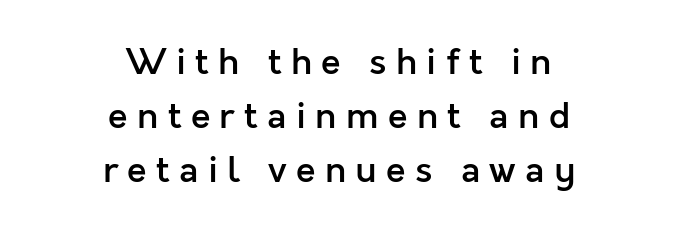
{"serif": "no", "italic": "no", "bold": "semi", "weight": "semibold", "width": "normal", "x_height": "medium", "monospaced": "no", "underline": "no", "align": "center", "line_spacing": "normal", "line_spacing_ratio": 1.5, "letter_spacing": "wide", "letter_spacing_em": 0.26, "glyph_px": 36}
